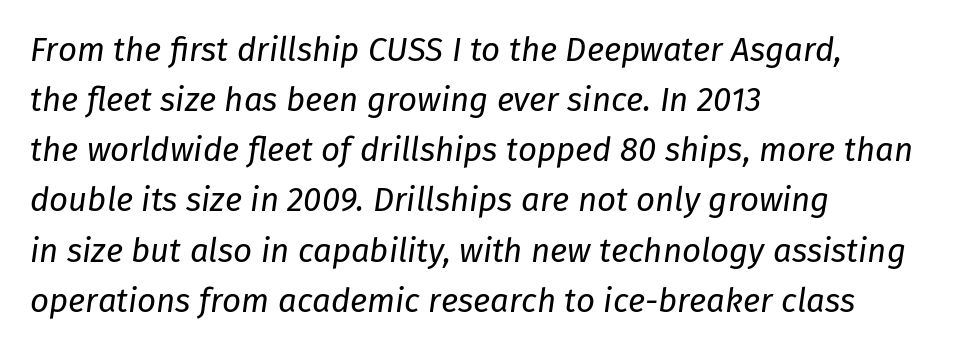
The image shows 33 px regular-weight type, italic (leaning right); set left-aligned, normal line spacing (1.52x), normal letter spacing, not underlined; low stroke contrast and a medium x-height.
